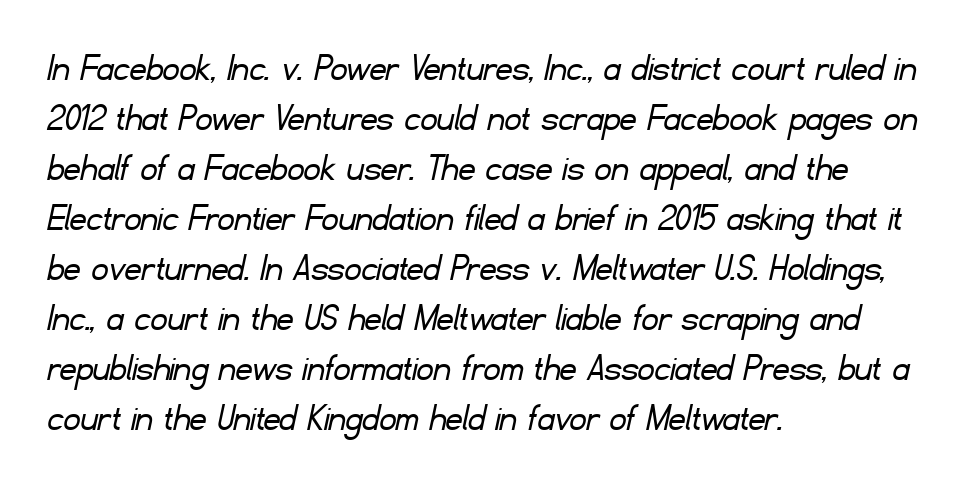
{"serif": "no", "bold": "no", "weight": "light", "width": "normal", "stroke_contrast": "low", "x_height": "small", "monospaced": "no", "underline": "no", "align": "left", "line_spacing_ratio": 1.22, "letter_spacing": "normal", "letter_spacing_em": 0.0, "glyph_px": 41}
